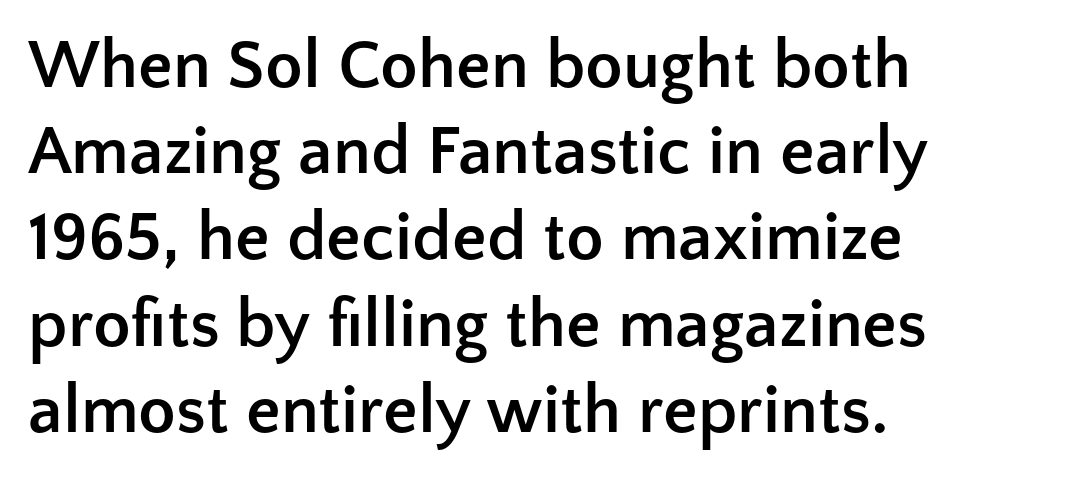
{"serif": "no", "italic": "no", "bold": "yes", "weight": "semibold", "width": "normal", "stroke_contrast": "low", "x_height": "medium", "monospaced": "no", "underline": "no", "align": "left", "line_spacing": "normal", "line_spacing_ratio": 1.25, "letter_spacing": "normal", "letter_spacing_em": 0.0, "glyph_px": 69}
